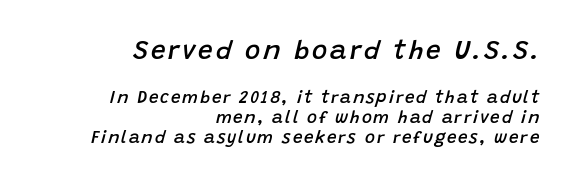
{"italic": "yes", "lean": "right", "slant_degrees": 15, "bold": "semi", "underline": "no", "align": "right", "line_spacing_ratio": 1.17, "larger_block": "first", "size_ratio": 1.53, "glyph_px": 26}
